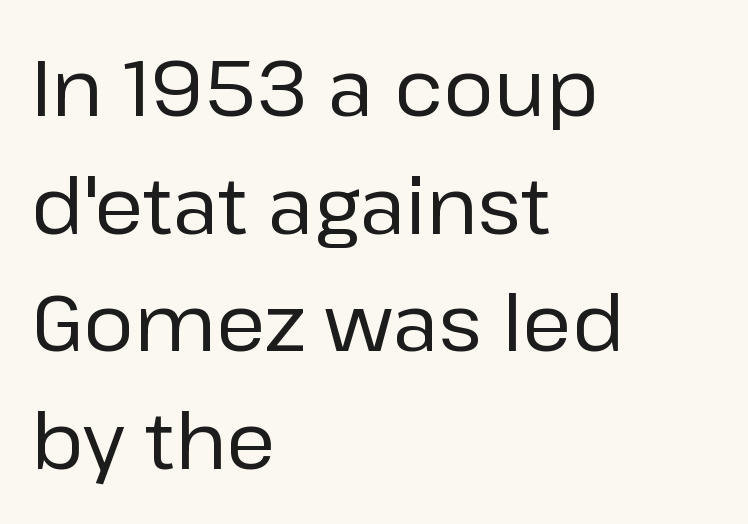
Q: Is the text bold? A: No.
Q: Is the text italic (slanted)? A: No, it is upright.
Q: Is the typeface a serif or a sans-serif typeface? A: Sans-serif.
Q: Is the text underlined? A: No.
Q: How is the paragraph aligned? A: Left-aligned.
Q: Is the spacing between letters normal or unusually wide? A: Normal.
Q: Is the spacing between lines tight, normal or loose? A: Normal.
Q: Width (condensed, normal, or wide)? A: Normal.
Q: Stroke contrast? A: Low.
Q: x-height? A: Medium.
Q: Monospaced? A: No.
